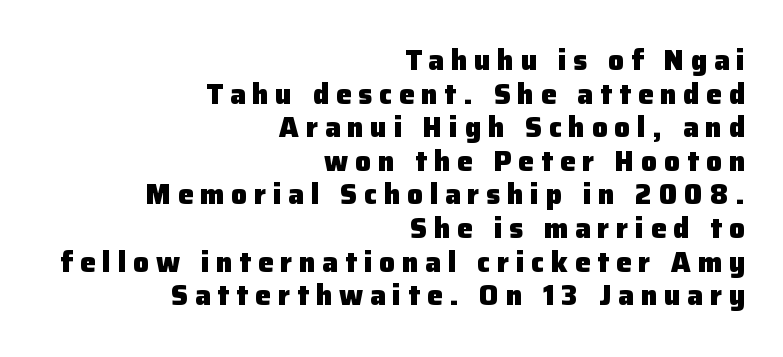
{"serif": "no", "italic": "no", "bold": "yes", "weight": "heavy", "width": "normal", "stroke_contrast": "low", "x_height": "medium", "monospaced": "no", "underline": "no", "align": "right", "line_spacing_ratio": 1.2, "letter_spacing": "wide", "letter_spacing_em": 0.24, "glyph_px": 28}
